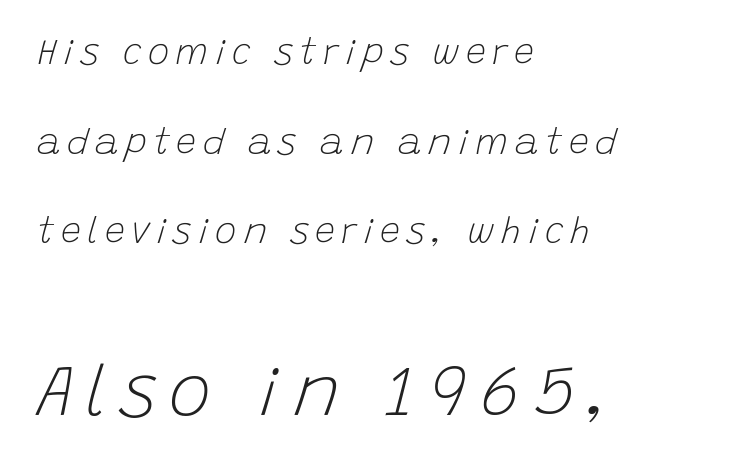
Q: Is the text bold? A: No.
Q: Is the text italic (slanted)? A: Yes, it leans right by about 15 degrees.
Q: Is the text underlined? A: No.
Q: How is the paragraph aligned? A: Left-aligned.
Q: Is the spacing between lines tight, normal or loose? A: Loose.
Q: Which block of text is set in a larger size, the first (top) or the second (bottom)? A: The second (bottom) one.
Q: Width (condensed, normal, or wide)? A: Normal.
Q: Stroke contrast? A: Low.
Q: x-height? A: Large.
Q: Monospaced? A: No.
